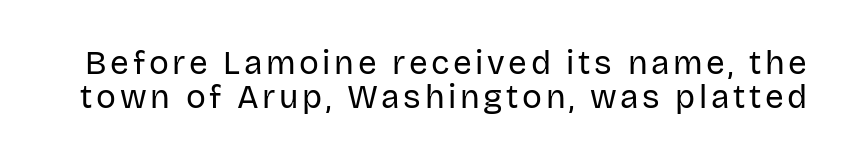
The letters look calm and open, with moderate or lighter stems. The foot of each line stays bare and open. The specimen reads as upright at a glance. Whoever set this chose condensed vertical rhythm over breathing room.
